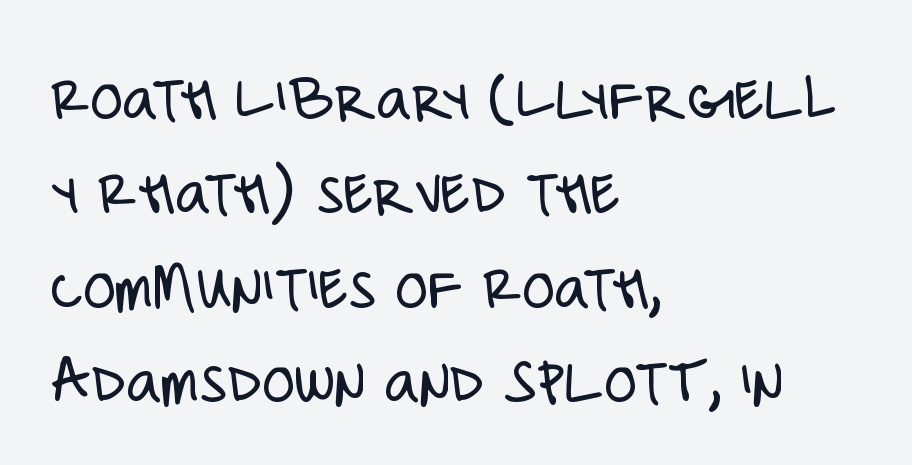
{"serif": "no", "italic": "no", "bold": "no", "weight": "light", "width": "condensed", "stroke_contrast": "low", "x_height": "large", "monospaced": "no", "underline": "no", "align": "left", "line_spacing": "normal", "line_spacing_ratio": 1.41, "letter_spacing": "normal", "letter_spacing_em": 0.0, "glyph_px": 67}
